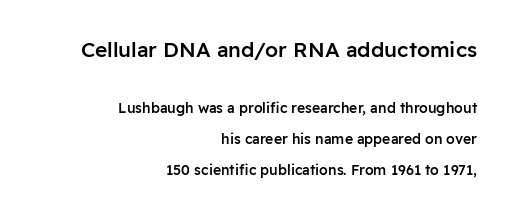
Is the lower block the larger one? No — the upper block carries the bigger type. Style check: upright. The text block is weighted toward the right margin, trailing off unevenly leftward. The strip under each line holds only bare page. Is there much room between lines? Yes — plenty of vertical air separates them.
